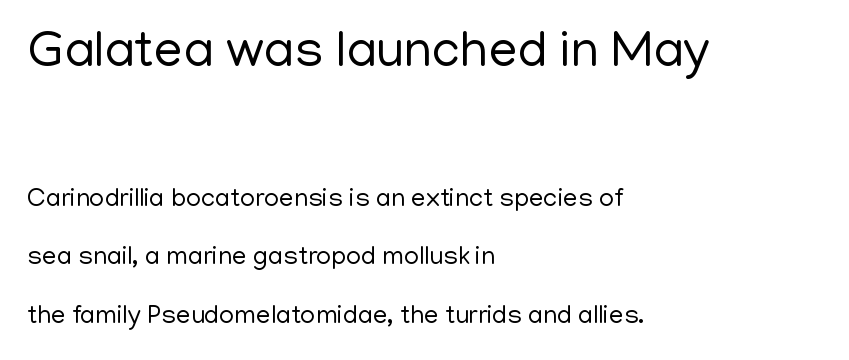
Q: Is the text bold? A: No.
Q: Is the text italic (slanted)? A: No, it is upright.
Q: Is the typeface a serif or a sans-serif typeface? A: Sans-serif.
Q: Is the text underlined? A: No.
Q: How is the paragraph aligned? A: Left-aligned.
Q: Is the spacing between letters normal or unusually wide? A: Normal.
Q: Is the spacing between lines tight, normal or loose? A: Loose.
Q: Which block of text is set in a larger size, the first (top) or the second (bottom)? A: The first (top) one.
Q: Width (condensed, normal, or wide)? A: Normal.
Q: Stroke contrast? A: Low.
Q: x-height? A: Medium.
Q: Monospaced? A: No.
